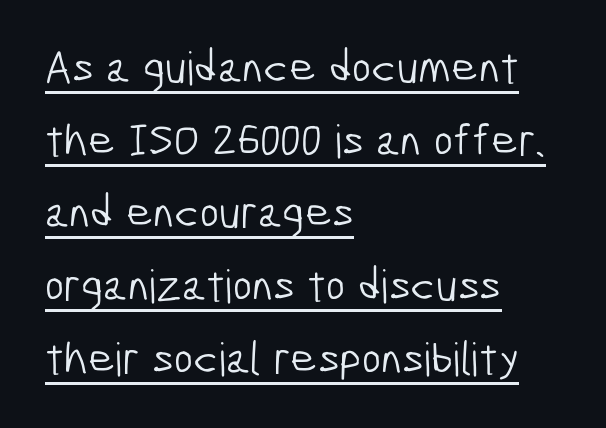
The image shows 46 px light, condensed sans-serif type; set left-aligned, normal line spacing (1.58x), normal letter spacing, underlined; low stroke contrast and a medium x-height.
